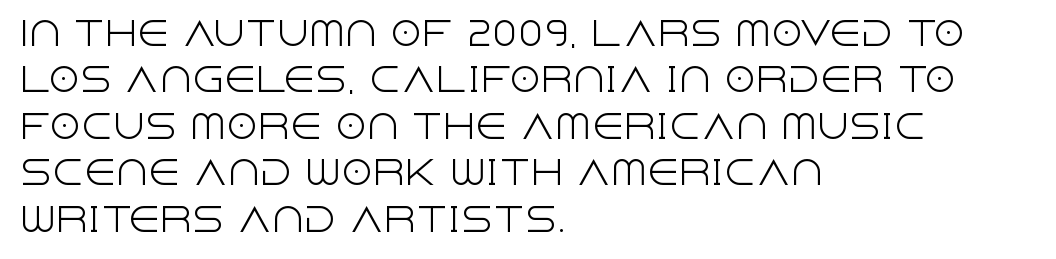
The image shows 32 px light sans-serif type, upright; set left-aligned, normal line spacing (1.45x), normal letter spacing, not underlined; a large x-height.
